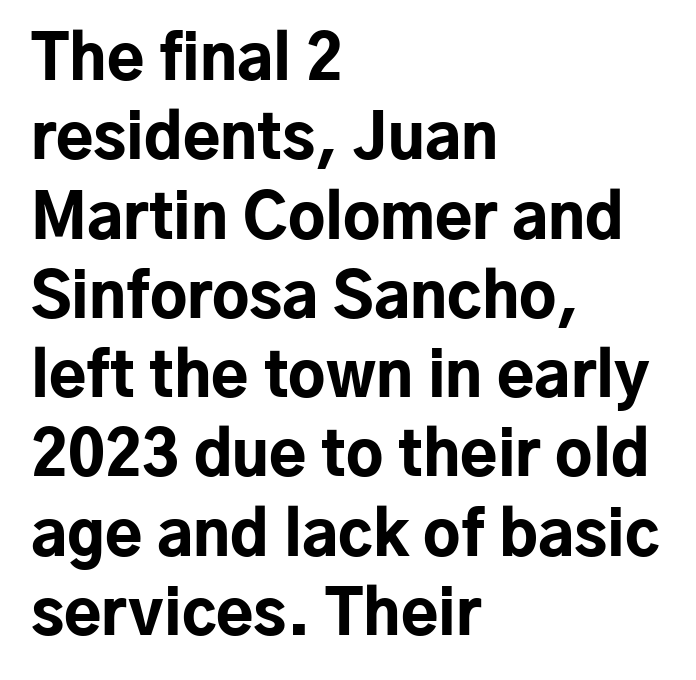
Short note: letters normally spaced. Leftover space on each line is placed entirely after the last word. The letters advance in unequal steps, a hallmark of proportional type. Posture: upright roman.
